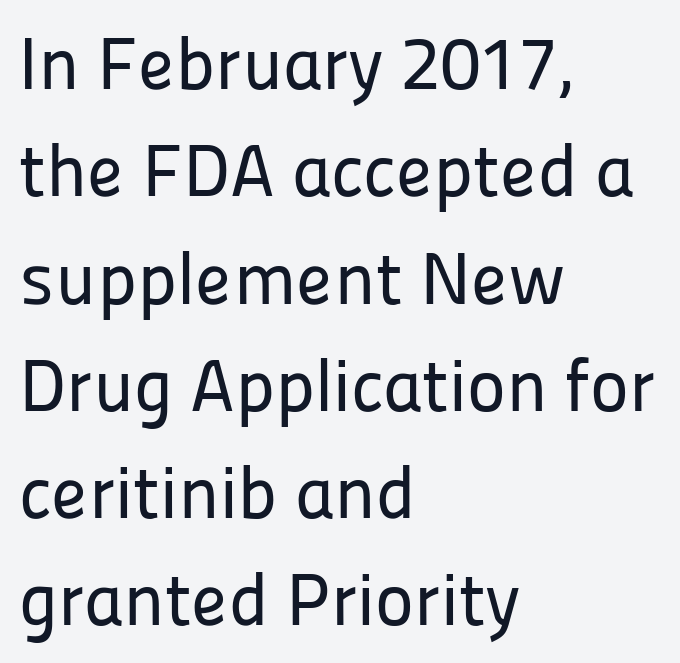
Q: Is the text italic (slanted)? A: No, it is upright.
Q: Is the typeface a serif or a sans-serif typeface? A: Sans-serif.
Q: Is the text underlined? A: No.
Q: How is the paragraph aligned? A: Left-aligned.
Q: Is the spacing between letters normal or unusually wide? A: Normal.
Q: Is the spacing between lines tight, normal or loose? A: Normal.
Q: Width (condensed, normal, or wide)? A: Normal.
Q: Stroke contrast? A: Low.
Q: x-height? A: Medium.
Q: Monospaced? A: No.
